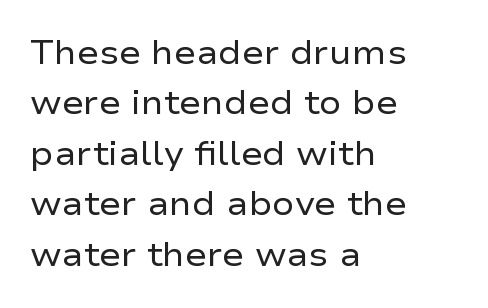
Observe the absence of serifs on each vertical stroke in this sample. The passage shown is typed in a proportional face where columns would drift. This is the regular roman posture of the typeface. Does extra space separate the letters? No, they use regular spacing. Visually the block forms a straight wall on the left and a jagged coastline on the right. Underlining? Definitely not there.
